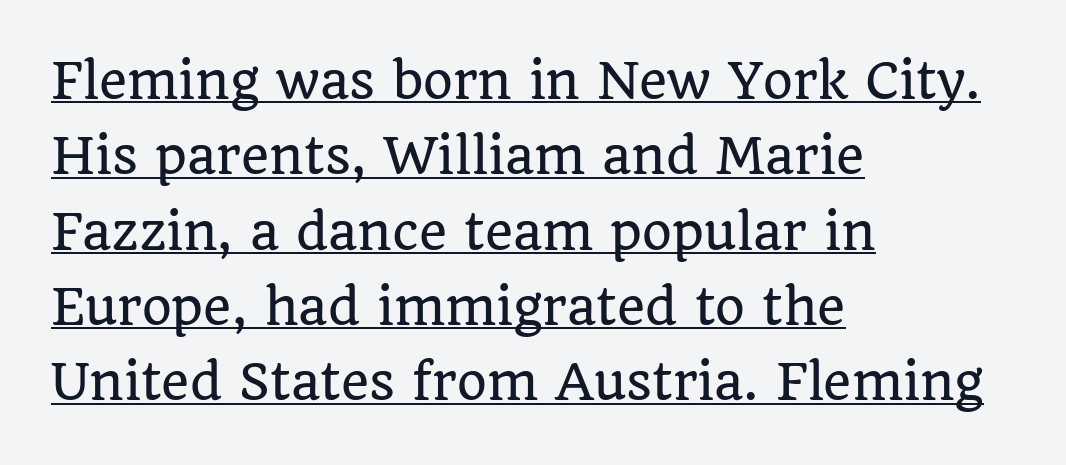
The image shows 48 px serif type, upright; set left-aligned, normal line spacing (1.57x), normal letter spacing, underlined; low stroke contrast and a large x-height.
